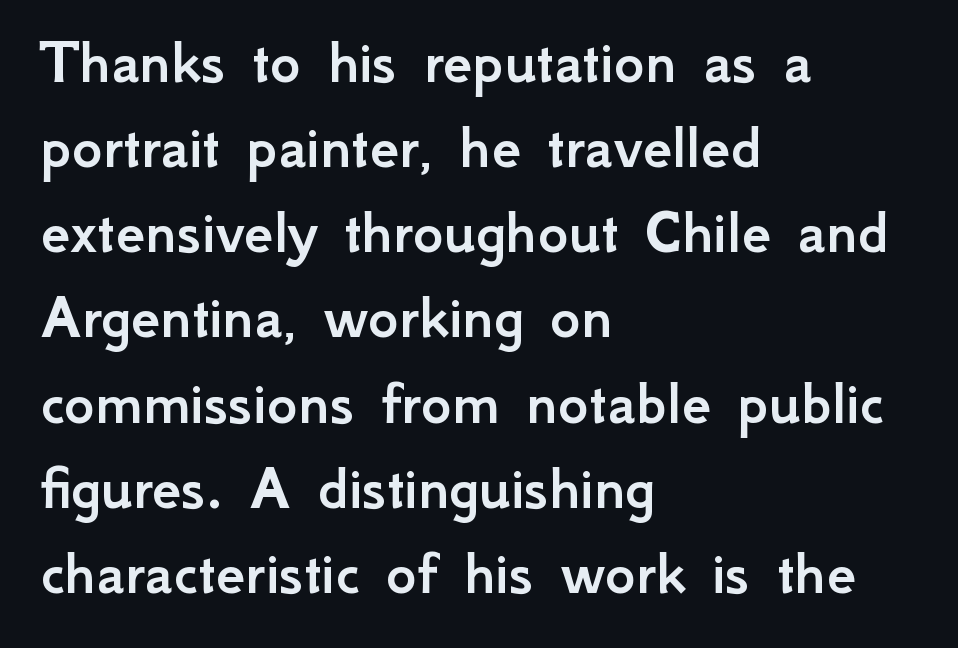
{"serif": "no", "italic": "no", "width": "normal", "stroke_contrast": "low", "x_height": "small", "monospaced": "no", "underline": "no", "align": "left", "line_spacing": "normal", "line_spacing_ratio": 1.29, "letter_spacing": "normal", "letter_spacing_em": 0.0, "glyph_px": 66}
